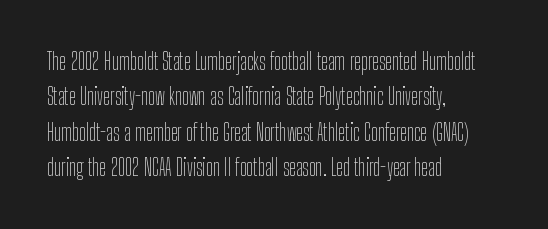
The face looks like a standard text weight, possibly lighter. Vertical strokes here are truly vertical. These lines keep a tight, regular rhythm from letter to letter. Leading matches the norm, producing a regular column. Left-aligned paragraph, ragged on the right. The space directly below the letters is spotless.
